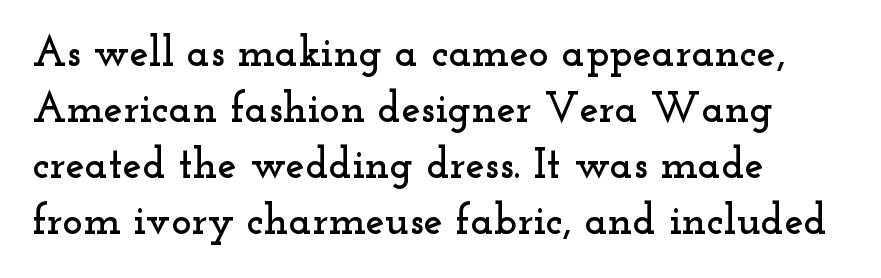
Q: Is the text italic (slanted)? A: No, it is upright.
Q: Is the typeface a serif or a sans-serif typeface? A: Serif.
Q: Is the text underlined? A: No.
Q: How is the paragraph aligned? A: Left-aligned.
Q: Is the spacing between letters normal or unusually wide? A: Normal.
Q: Is the spacing between lines tight, normal or loose? A: Normal.
Q: Width (condensed, normal, or wide)? A: Wide.
Q: Stroke contrast? A: Low.
Q: x-height? A: Small.
Q: Monospaced? A: No.
